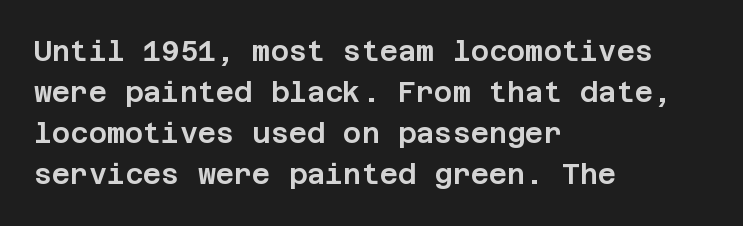
Q: Is the text italic (slanted)? A: No, it is upright.
Q: Is the typeface a serif or a sans-serif typeface? A: Sans-serif.
Q: Is the text underlined? A: No.
Q: How is the paragraph aligned? A: Left-aligned.
Q: Is the spacing between letters normal or unusually wide? A: Normal.
Q: Is the spacing between lines tight, normal or loose? A: Normal.
Q: Width (condensed, normal, or wide)? A: Normal.
Q: Stroke contrast? A: Low.
Q: x-height? A: Large.
